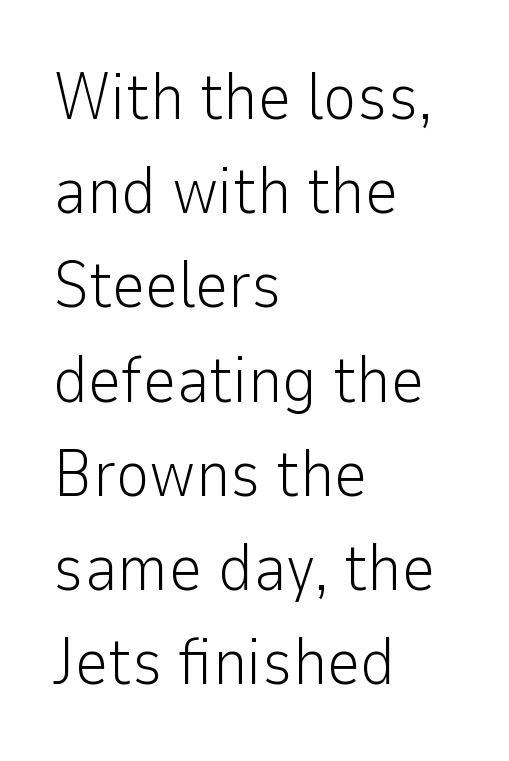
The type family on display is of the sans-serif kind. Descenders hang freely into open space. You could not count columns in this text — the font is proportionally spaced. All the whitespace from short lines collects on the right.
